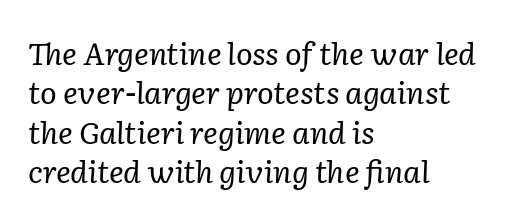
In CSS terms this would be text-align: left. A normal amount of white space separates one row of letters from the next. No word sits above an underline. Is this a fixed-width face? No — the glyphs have proportional, varying widths. The axis of the letterforms is tilted away from vertical. Stems here are at most as thick as an everyday book face.
